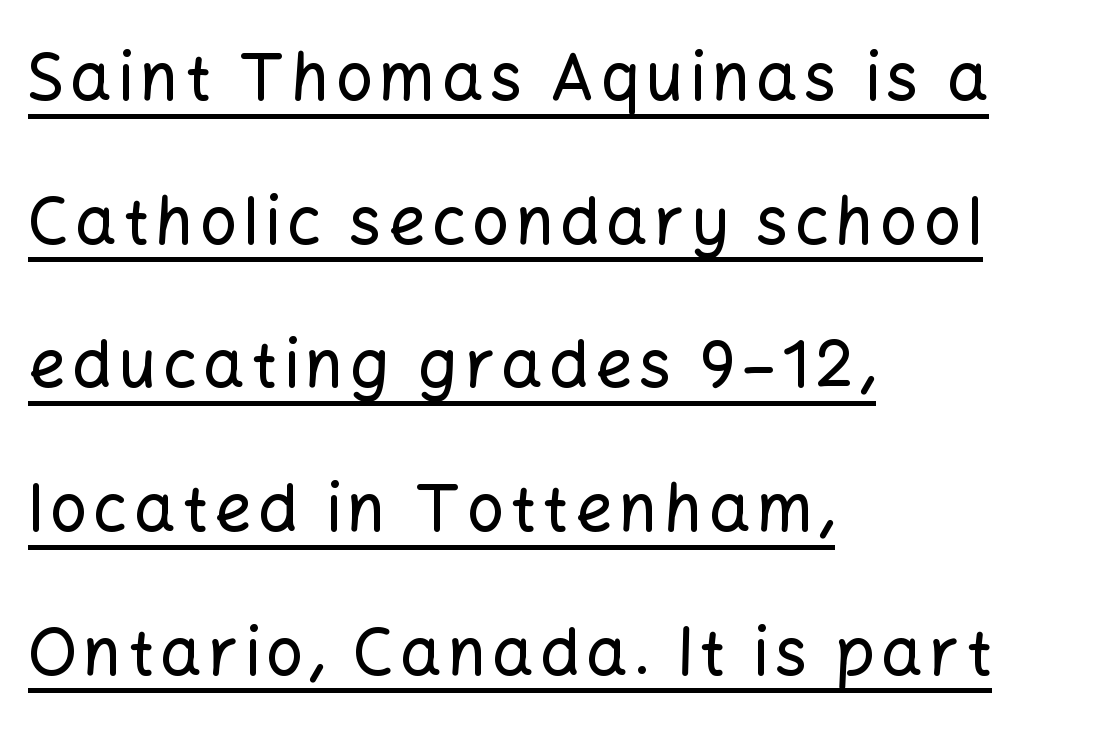
Nope, no serifs anywhere on these letters. Horizontal bands of white between lines are thick stripes. Posture: vertical. Which margin do the lines hug? The left one — the right edge is uneven.
